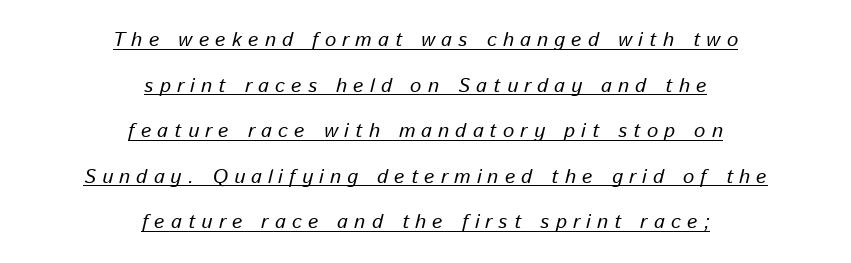
Q: Is the text italic (slanted)? A: Yes, it leans right by about 13 degrees.
Q: Is the text underlined? A: Yes.
Q: How is the paragraph aligned? A: Centered.
Q: Is the spacing between letters normal or unusually wide? A: Unusually wide.
Q: Is the spacing between lines tight, normal or loose? A: Loose.
